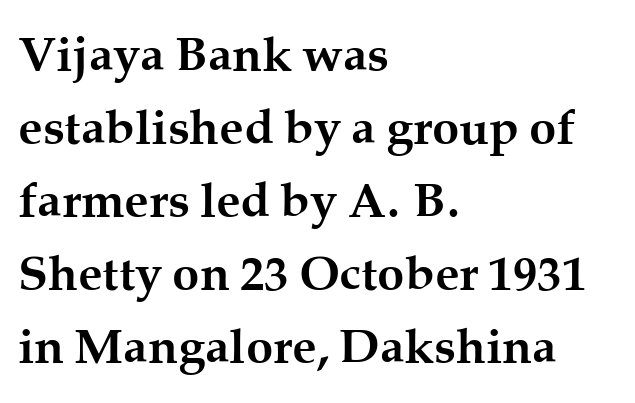
{"serif": "yes", "italic": "no", "bold": "yes", "weight": "semibold", "width": "normal", "stroke_contrast": "medium", "x_height": "medium", "monospaced": "no", "underline": "no", "align": "left", "line_spacing": "normal", "line_spacing_ratio": 1.49, "letter_spacing": "normal", "letter_spacing_em": 0.0, "glyph_px": 49}
